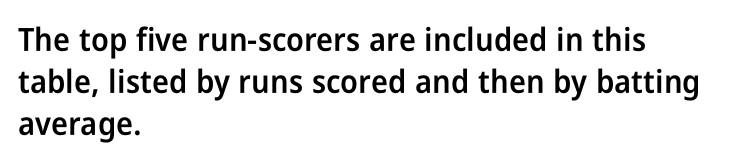
{"serif": "no", "italic": "no", "bold": "semi", "weight": "semibold", "width": "condensed", "stroke_contrast": "low", "x_height": "medium", "monospaced": "no", "underline": "no", "align": "left", "line_spacing": "normal", "line_spacing_ratio": 1.32, "letter_spacing": "normal", "letter_spacing_em": 0.0, "glyph_px": 32}
